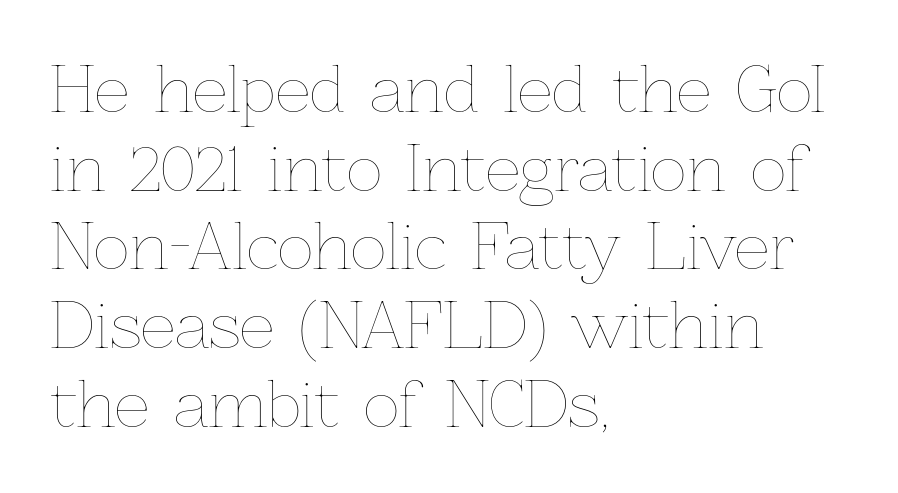
Q: Is the text bold? A: No.
Q: Is the text italic (slanted)? A: No, it is upright.
Q: Is the text underlined? A: No.
Q: How is the paragraph aligned? A: Left-aligned.
Q: Is the spacing between letters normal or unusually wide? A: Normal.
Q: Is the spacing between lines tight, normal or loose? A: Normal.
Q: Width (condensed, normal, or wide)? A: Normal.
Q: Stroke contrast? A: Low.
Q: x-height? A: Medium.
Q: Monospaced? A: No.
